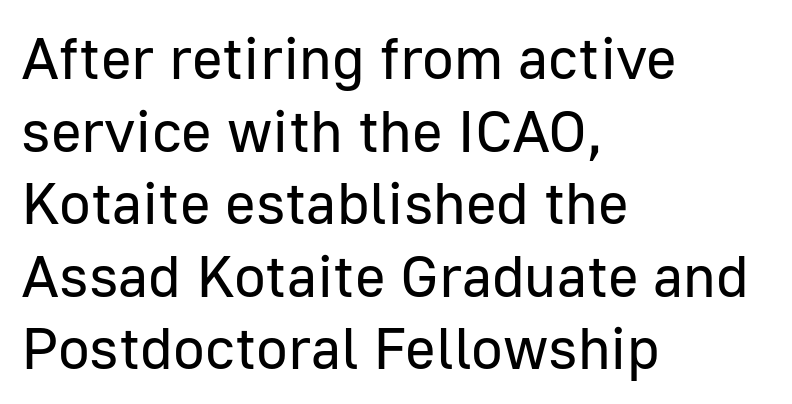
The image shows 59 px regular-weight sans-serif type, upright; set left-aligned, line spacing 1.23x, normal letter spacing, not underlined; low stroke contrast and a medium x-height.
